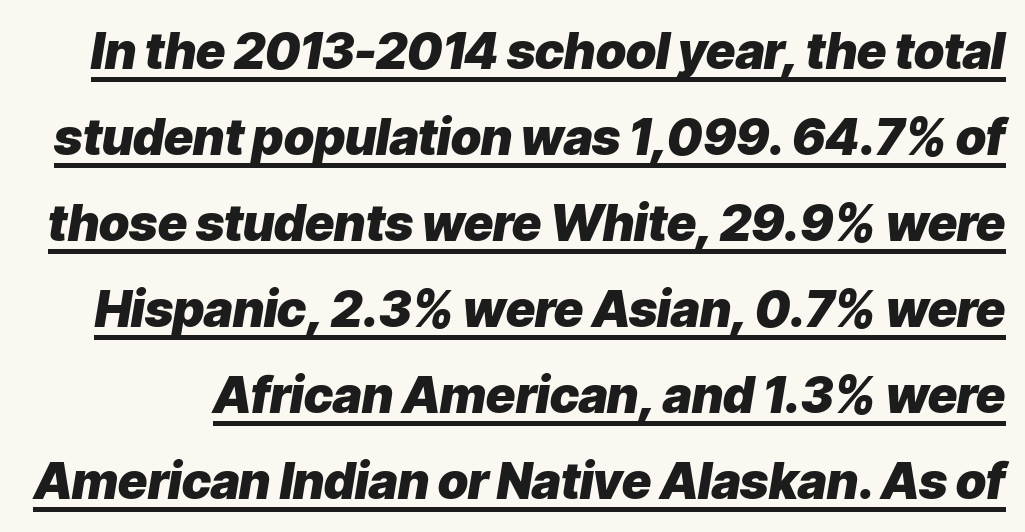
Q: Is the text bold? A: Yes.
Q: Is the text italic (slanted)? A: Yes, it leans right by about 9 degrees.
Q: Is the text underlined? A: Yes.
Q: Is the spacing between letters normal or unusually wide? A: Normal.
Q: Width (condensed, normal, or wide)? A: Normal.
Q: Stroke contrast? A: Low.
Q: x-height? A: Medium.
Q: Monospaced? A: No.
